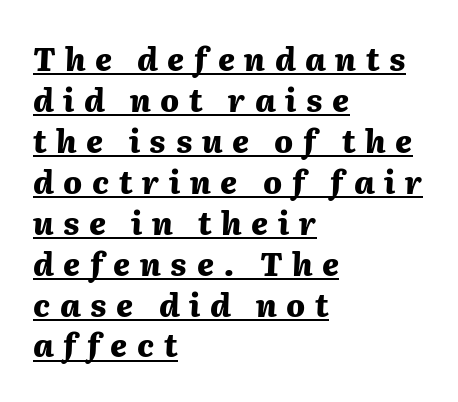
{"italic": "yes", "lean": "right", "slant_degrees": 2, "bold": "yes", "weight": "heavy", "width": "normal", "stroke_contrast": "medium", "x_height": "medium", "monospaced": "no", "underline": "yes", "align": "left", "line_spacing": "normal", "line_spacing_ratio": 1.32, "letter_spacing": "wide", "letter_spacing_em": 0.31, "glyph_px": 31}
